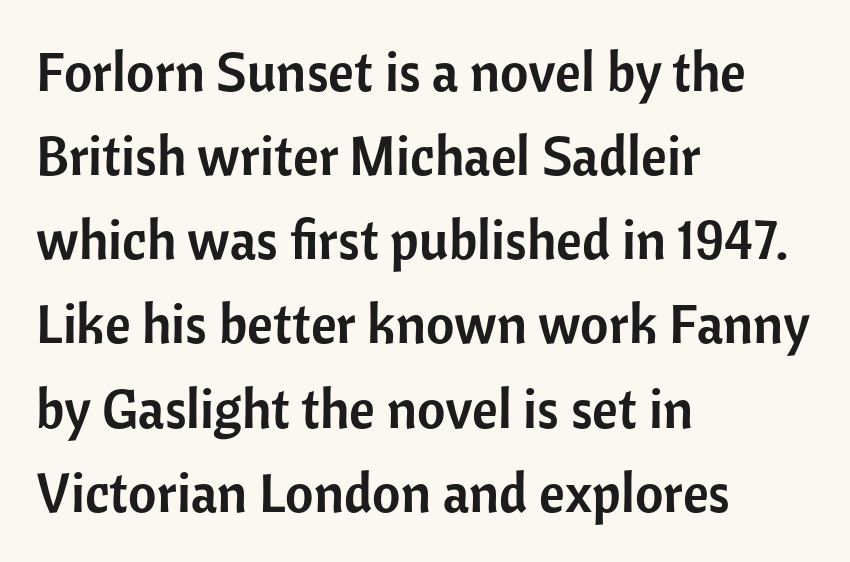
Q: Is the text italic (slanted)? A: No, it is upright.
Q: Is the typeface a serif or a sans-serif typeface? A: Sans-serif.
Q: Is the text underlined? A: No.
Q: How is the paragraph aligned? A: Left-aligned.
Q: Is the spacing between letters normal or unusually wide? A: Normal.
Q: Is the spacing between lines tight, normal or loose? A: Normal.
Q: Width (condensed, normal, or wide)? A: Normal.
Q: Stroke contrast? A: Low.
Q: x-height? A: Medium.
Q: Monospaced? A: No.
